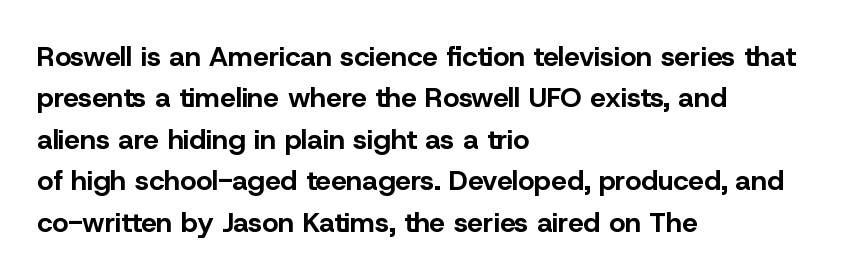
The image shows 28 px bold sans-serif type, upright; set left-aligned, normal line spacing (1.48x), normal letter spacing, not underlined; low stroke contrast and a medium x-height.
